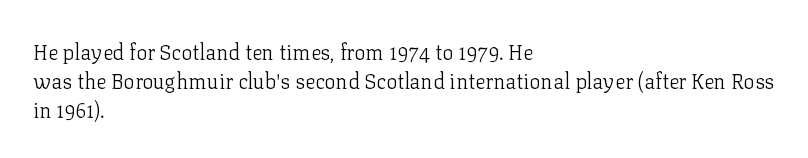
Q: Is the text bold? A: No.
Q: Is the text italic (slanted)? A: No, it is upright.
Q: Is the text underlined? A: No.
Q: How is the paragraph aligned? A: Left-aligned.
Q: Is the spacing between letters normal or unusually wide? A: Normal.
Q: Is the spacing between lines tight, normal or loose? A: Normal.
